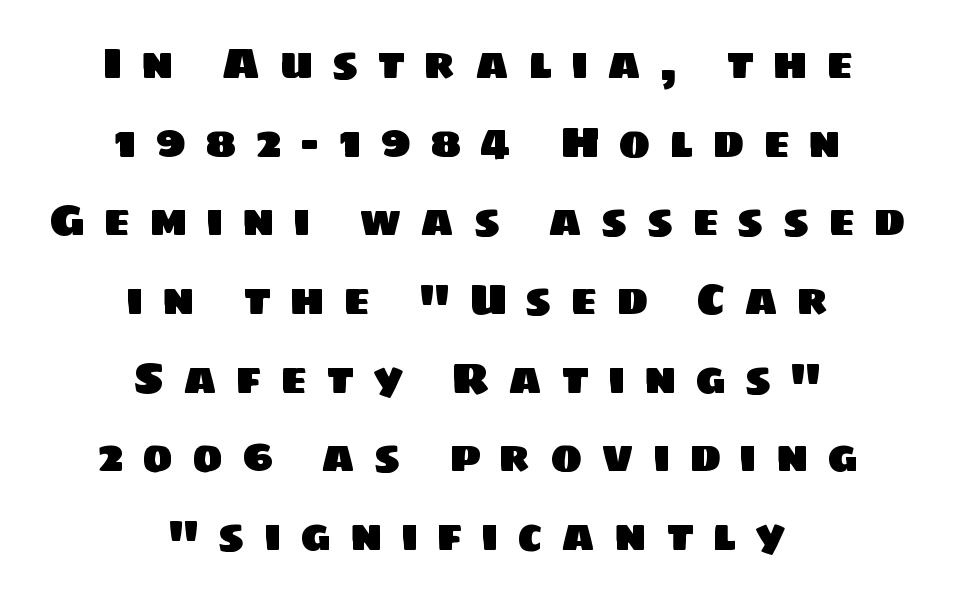
Q: Is the typeface a serif or a sans-serif typeface? A: Sans-serif.
Q: Is the text underlined? A: No.
Q: How is the paragraph aligned? A: Centered.
Q: Is the spacing between letters normal or unusually wide? A: Unusually wide.
Q: Width (condensed, normal, or wide)? A: Normal.
Q: Stroke contrast? A: Low.
Q: x-height? A: Large.
Q: Monospaced? A: No.
